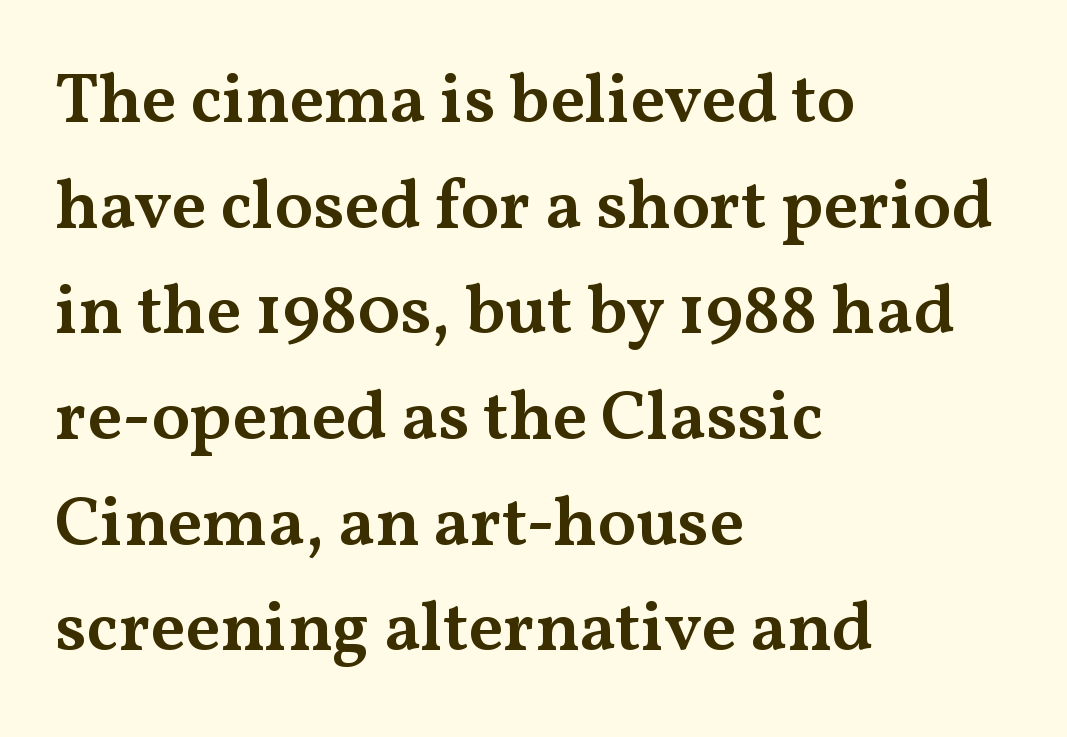
{"serif": "yes", "italic": "no", "bold": "semi", "weight": "semibold", "width": "wide", "stroke_contrast": "medium", "x_height": "medium", "monospaced": "no", "underline": "no", "align": "left", "line_spacing": "normal", "line_spacing_ratio": 1.51, "letter_spacing": "normal", "letter_spacing_em": 0.0, "glyph_px": 70}
